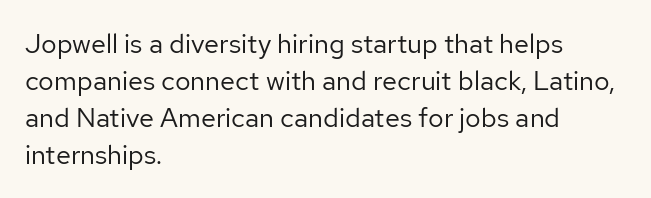
Q: Is the text bold? A: No.
Q: Is the text italic (slanted)? A: No, it is upright.
Q: Is the text underlined? A: No.
Q: How is the paragraph aligned? A: Left-aligned.
Q: Is the spacing between letters normal or unusually wide? A: Normal.
Q: Is the spacing between lines tight, normal or loose? A: Normal.
